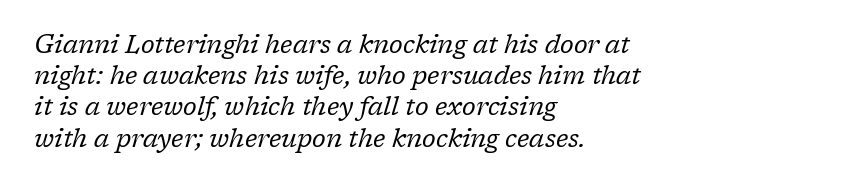
Q: Is the text bold? A: No.
Q: Is the text italic (slanted)? A: Yes, it leans right by about 17 degrees.
Q: Is the text underlined? A: No.
Q: How is the paragraph aligned? A: Left-aligned.
Q: Is the spacing between letters normal or unusually wide? A: Normal.
Q: Is the spacing between lines tight, normal or loose? A: Normal.
